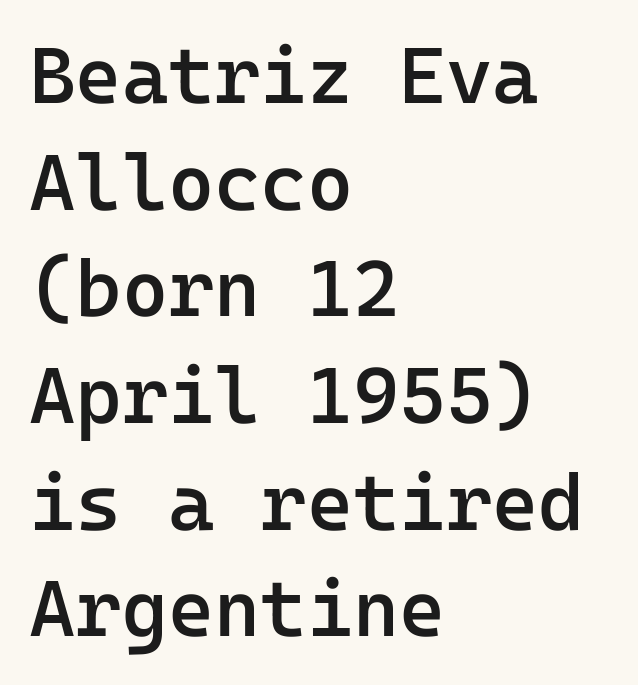
Q: Is the text bold? A: Semi-bold.
Q: Is the text italic (slanted)? A: No, it is upright.
Q: Is the typeface a serif or a sans-serif typeface? A: Sans-serif.
Q: Is the text underlined? A: No.
Q: How is the paragraph aligned? A: Left-aligned.
Q: Is the spacing between letters normal or unusually wide? A: Normal.
Q: Is the spacing between lines tight, normal or loose? A: Normal.
Q: Width (condensed, normal, or wide)? A: Normal.
Q: Stroke contrast? A: Low.
Q: x-height? A: Medium.
Q: Monospaced? A: Yes.
